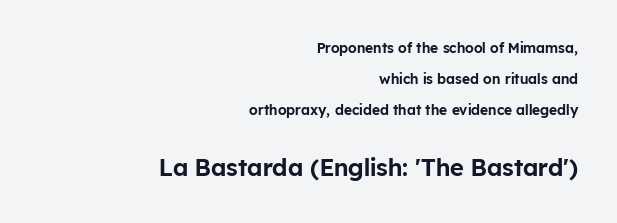
The image shows 24 px text type, upright; set right-aligned, loose line spacing (2.23x), normal letter spacing, not underlined; the second (bottom) block is 1.71x larger.
